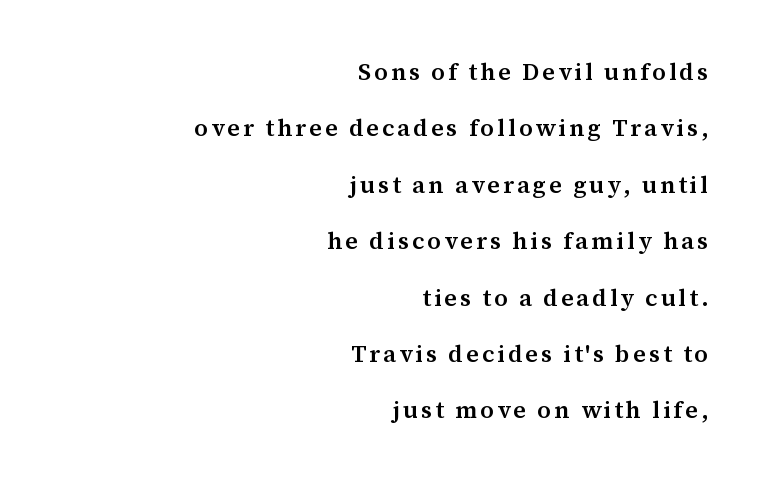
Q: Is the text bold? A: Semi-bold.
Q: Is the text italic (slanted)? A: No, it is upright.
Q: Is the text underlined? A: No.
Q: How is the paragraph aligned? A: Right-aligned.
Q: Is the spacing between lines tight, normal or loose? A: Loose.
